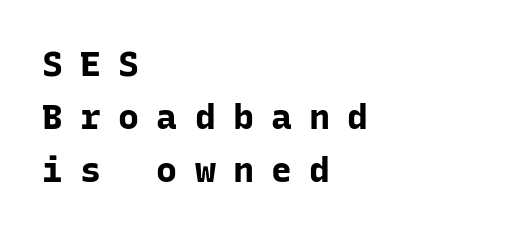
The image shows 35 px bold sans-serif type, upright, monospaced; set left-aligned, normal line spacing (1.52x), unusually wide letter spacing (+0.49 em), not underlined; low stroke contrast and a medium x-height.
